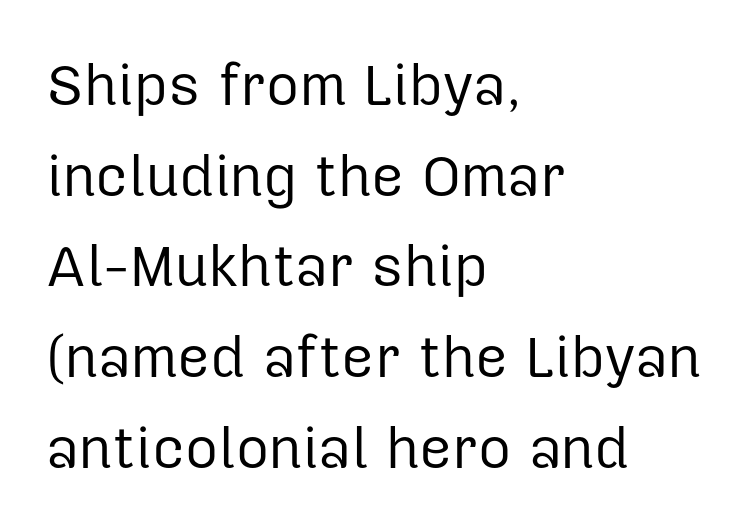
Q: Is the text bold? A: No.
Q: Is the text italic (slanted)? A: No, it is upright.
Q: Is the typeface a serif or a sans-serif typeface? A: Sans-serif.
Q: Is the text underlined? A: No.
Q: How is the paragraph aligned? A: Left-aligned.
Q: Is the spacing between letters normal or unusually wide? A: Normal.
Q: Is the spacing between lines tight, normal or loose? A: Normal.
Q: Width (condensed, normal, or wide)? A: Normal.
Q: Stroke contrast? A: Low.
Q: x-height? A: Medium.
Q: Monospaced? A: No.
